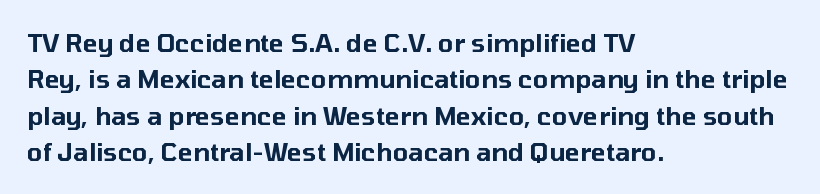
Plain, unruled lines of type. The type is set solid horizontally, with unmodified tracking. Tall strokes in this sample are plumb rather than angled. Regarding leading, the lines here are spaced in the standard way.
